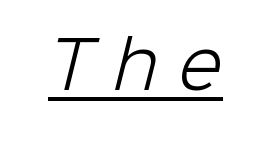
The image shows 64 px light sans-serif type; set unusually wide letter spacing (+0.33 em), underlined; low stroke contrast and a medium x-height.
